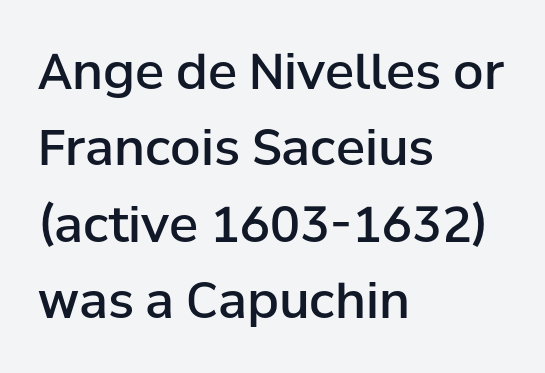
Q: Is the text bold? A: Semi-bold.
Q: Is the text italic (slanted)? A: No, it is upright.
Q: Is the typeface a serif or a sans-serif typeface? A: Sans-serif.
Q: Is the text underlined? A: No.
Q: How is the paragraph aligned? A: Left-aligned.
Q: Is the spacing between letters normal or unusually wide? A: Normal.
Q: Is the spacing between lines tight, normal or loose? A: Normal.
Q: Width (condensed, normal, or wide)? A: Normal.
Q: Stroke contrast? A: Low.
Q: x-height? A: Medium.
Q: Monospaced? A: No.
